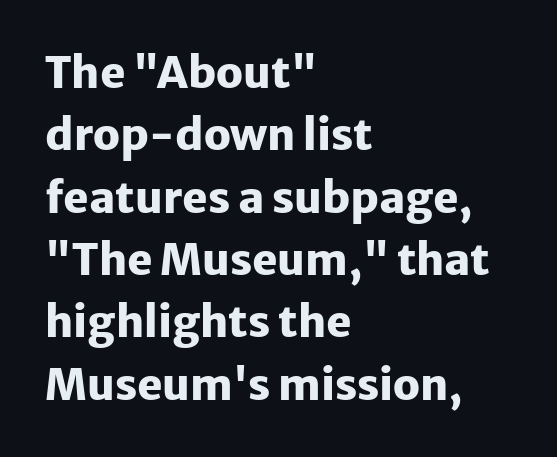
The image shows 43 px heavy sans-serif type, upright; set left-aligned, normal line spacing (1.45x), normal letter spacing, not underlined; low stroke contrast and a medium x-height.
